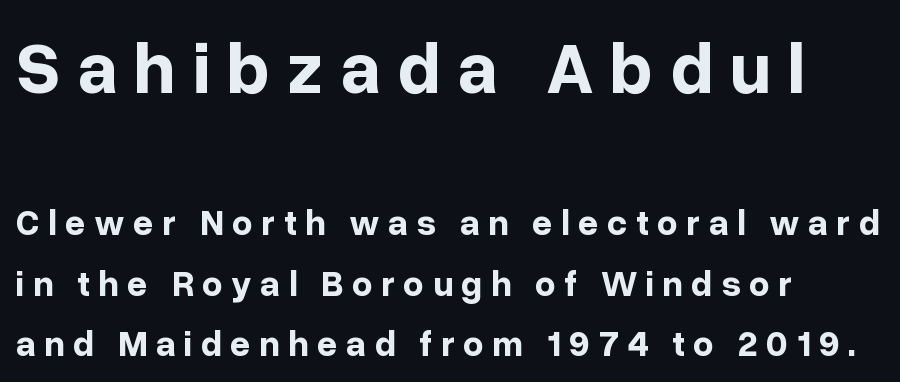
{"serif": "no", "italic": "no", "bold": "yes", "weight": "bold", "width": "normal", "stroke_contrast": "low", "x_height": "medium", "monospaced": "no", "underline": "no", "align": "left", "line_spacing": "normal", "line_spacing_ratio": 1.68, "letter_spacing": "wide", "letter_spacing_em": 0.23, "larger_block": "first", "size_ratio": 2.03, "glyph_px": 73}
